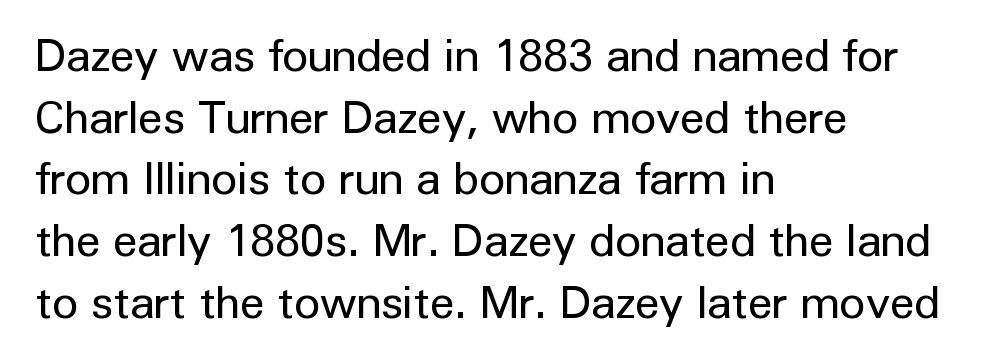
The letters carry no serifs — their stems end cleanly without finishing strokes. Here the designer chose a conventional face with non-uniform glyph widths. This sample is left-justified, so line endings fall wherever the words run out. Short note: letters normally spaced. Leading: standard. This is roman type, the default non-slanted kind.
